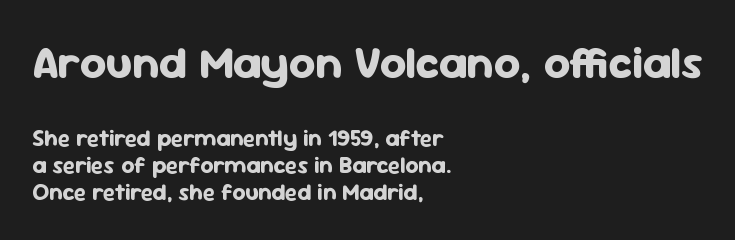
{"serif": "no", "italic": "no", "bold": "yes", "weight": "bold", "width": "normal", "stroke_contrast": "low", "x_height": "medium", "monospaced": "no", "underline": "no", "align": "left", "line_spacing_ratio": 1.18, "letter_spacing": "normal", "letter_spacing_em": 0.0, "larger_block": "first", "size_ratio": 2.0, "glyph_px": 46}
